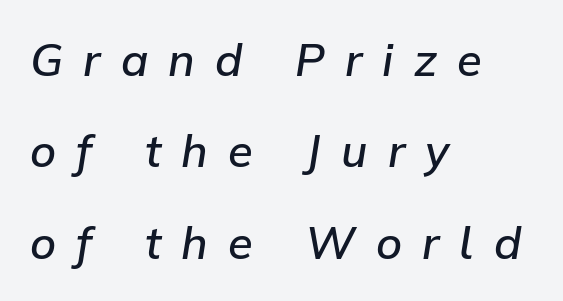
This is oblique type, the kind used for emphasis or titles. Proportional: the letters do not fall into vertical columns. The lines in this sample share a left origin and differ only in where they stop. Nobody drew a line under any word here.
